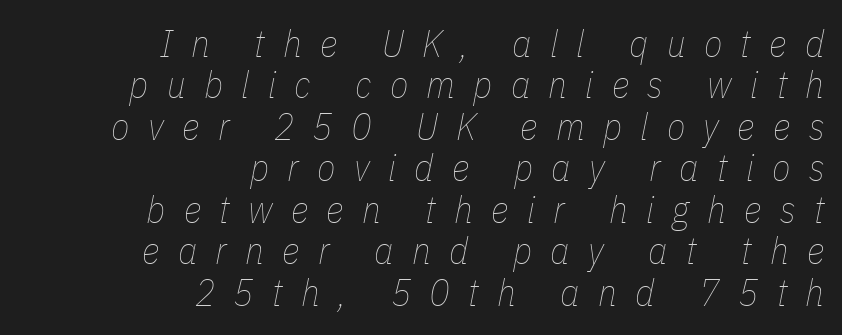
Reading down the column, the eye jumps only a short way to each next line. Emphasis-style slanted type is in use. Tracking value appears strongly positive — letters spread wide. Do the characters align in a grid? No, the font is proportional.
